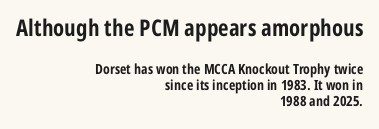
Q: Is the text bold? A: Yes.
Q: Is the text italic (slanted)? A: No, it is upright.
Q: Is the text underlined? A: No.
Q: How is the paragraph aligned? A: Right-aligned.
Q: Is the spacing between letters normal or unusually wide? A: Normal.
Q: Is the spacing between lines tight, normal or loose? A: Tight.
Q: Which block of text is set in a larger size, the first (top) or the second (bottom)? A: The first (top) one.
